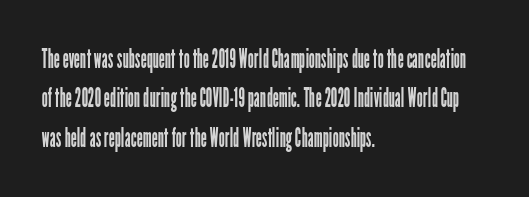
Q: Is the text bold? A: No.
Q: Is the text italic (slanted)? A: No, it is upright.
Q: Is the text underlined? A: No.
Q: How is the paragraph aligned? A: Left-aligned.
Q: Is the spacing between letters normal or unusually wide? A: Normal.
Q: Is the spacing between lines tight, normal or loose? A: Normal.
